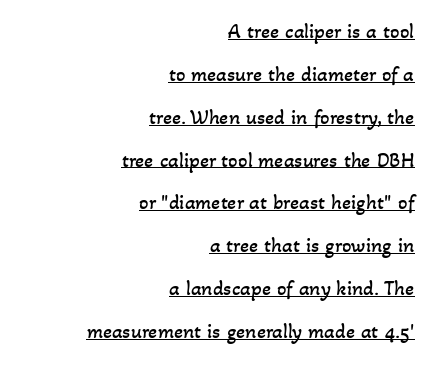
Q: Is the text bold? A: No.
Q: Is the text underlined? A: Yes.
Q: How is the paragraph aligned? A: Right-aligned.
Q: Is the spacing between letters normal or unusually wide? A: Normal.
Q: Is the spacing between lines tight, normal or loose? A: Loose.
